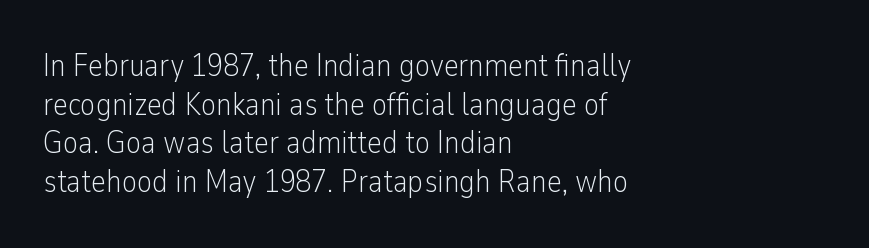
{"serif": "no", "italic": "no", "bold": "no", "weight": "light", "width": "condensed", "stroke_contrast": "low", "x_height": "medium", "monospaced": "no", "underline": "no", "align": "left", "line_spacing_ratio": 1.21, "letter_spacing": "normal", "letter_spacing_em": 0.0, "glyph_px": 32}
